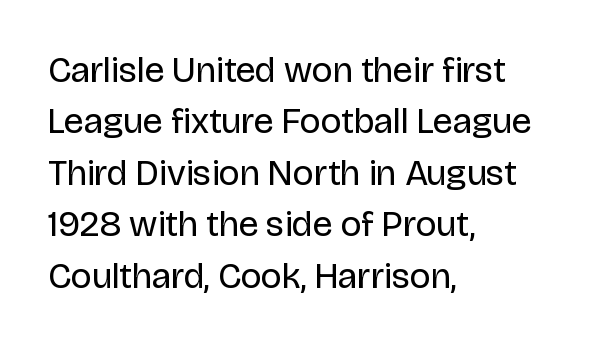
The image shows 36 px regular-weight sans-serif type, upright; set left-aligned, normal line spacing (1.43x), normal letter spacing, not underlined; low stroke contrast and a large x-height.
